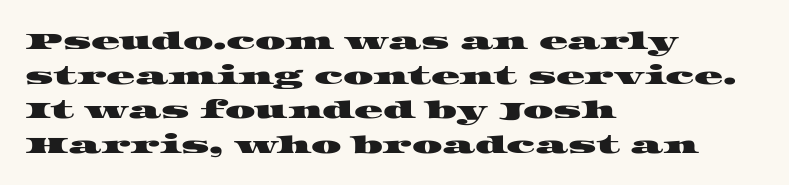
This sample uses plain, unmodified letter spacing. The text block is weighted toward the left margin, trailing off unevenly rightward. Letters rest on an invisible, unmarked baseline. Does the leading feel generous? No, just average.
